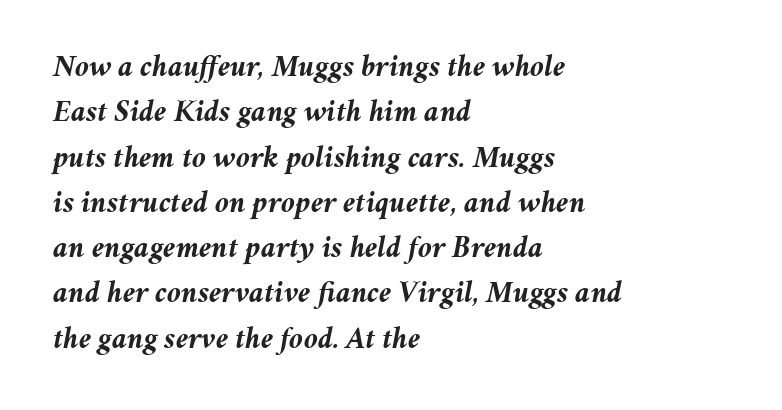
The image shows 31 px semibold type, italic (leaning right); set left-aligned, normal line spacing (1.46x), normal letter spacing, not underlined; medium stroke contrast and a medium x-height.
